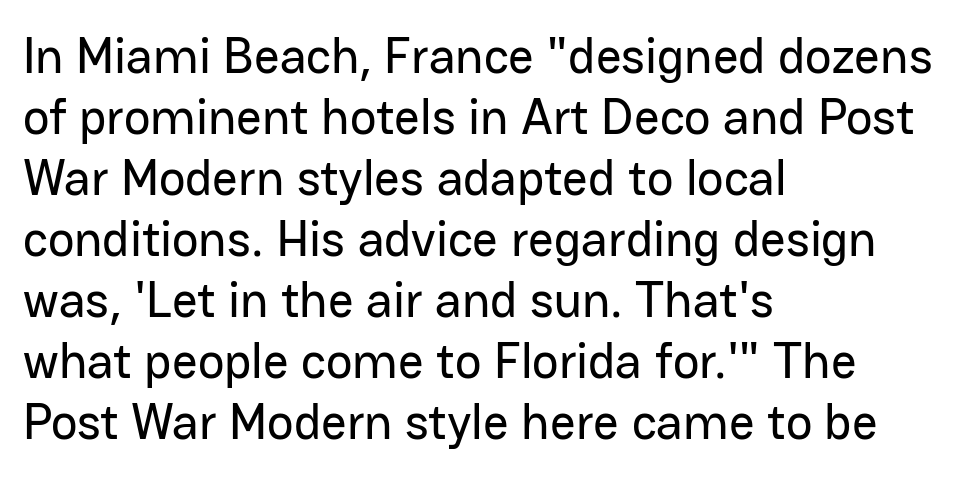
{"serif": "no", "italic": "no", "width": "normal", "stroke_contrast": "low", "x_height": "medium", "monospaced": "no", "underline": "no", "align": "left", "line_spacing_ratio": 1.22, "letter_spacing": "normal", "letter_spacing_em": 0.0, "glyph_px": 50}
